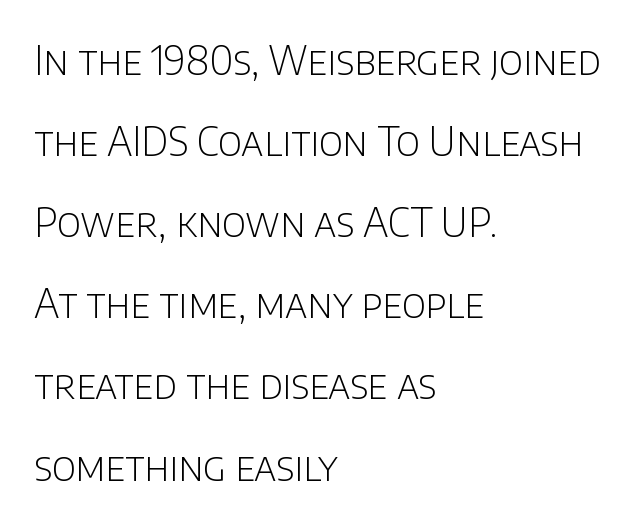
The strokes are not fattened; the text isn't bold. Line starts are locked; line ends wander. One glance says open: line gaps are wider than usual. Compared with typical body copy, the letter spacing here is the same. A roman cut, with each character standing at attention. This sample has the flowing, uneven cadence of proportional lettering.
